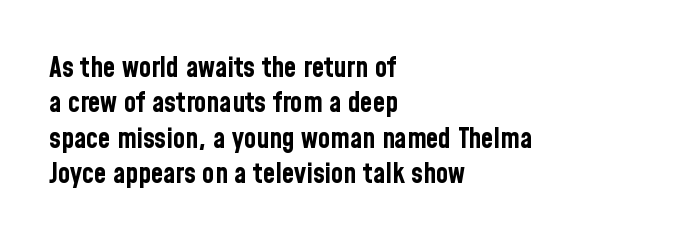
The image shows 28 px bold, condensed sans-serif type, upright; set left-aligned, normal line spacing (1.26x), normal letter spacing, not underlined; low stroke contrast and a medium x-height.
